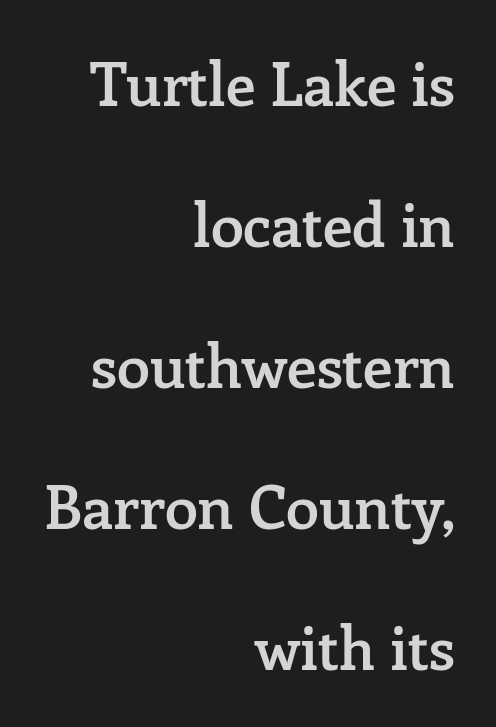
The image shows 60 px semibold serif type, upright; set right-aligned, loose line spacing (2.35x), normal letter spacing, not underlined; low stroke contrast and a medium x-height.
